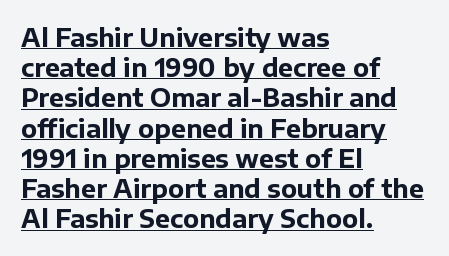
This sample is left-justified, so line endings fall wherever the words run out. Is the letter spacing exaggerated? No — it looks like the ordinary default. It's the straight-up-and-down kind of type. Underlining? Definitely there. Caption: bold face, heavy strokes.
